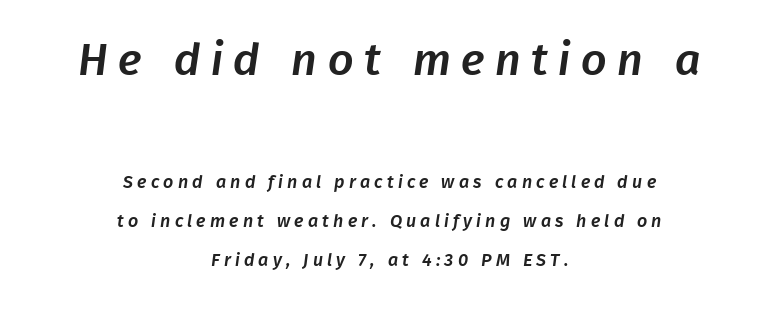
Short and long lines alike share a common midpoint. This rendering widens character spacing well past its baseline value. The space beneath each line is pristine and unruled. The passage shown is typed in a proportional face where columns would drift.
